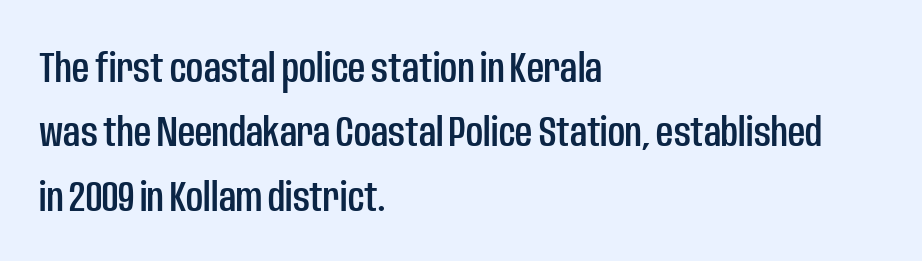
Q: Is the text italic (slanted)? A: No, it is upright.
Q: Is the typeface a serif or a sans-serif typeface? A: Sans-serif.
Q: Is the text underlined? A: No.
Q: How is the paragraph aligned? A: Left-aligned.
Q: Is the spacing between letters normal or unusually wide? A: Normal.
Q: Is the spacing between lines tight, normal or loose? A: Normal.
Q: Width (condensed, normal, or wide)? A: Condensed.
Q: Stroke contrast? A: Low.
Q: x-height? A: Large.
Q: Monospaced? A: No.
